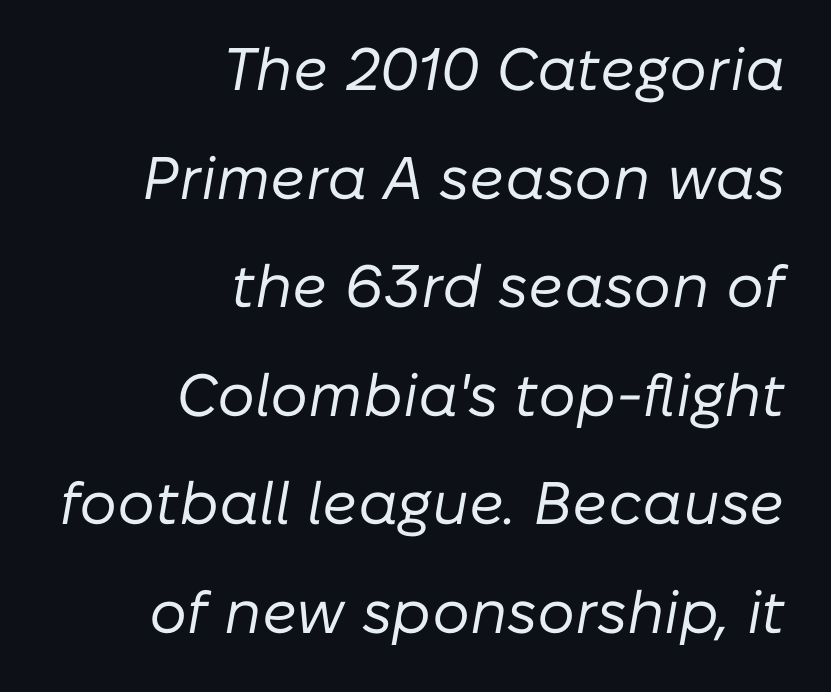
{"italic": "yes", "lean": "right", "slant_degrees": 10, "bold": "no", "weight": "regular", "width": "normal", "stroke_contrast": "low", "x_height": "medium", "monospaced": "no", "underline": "no", "align": "right", "line_spacing_ratio": 1.81, "letter_spacing": "normal", "letter_spacing_em": 0.0, "glyph_px": 60}
